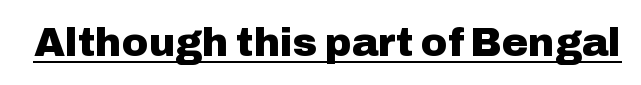
Q: Is the text bold? A: Yes.
Q: Is the text italic (slanted)? A: No, it is upright.
Q: Is the typeface a serif or a sans-serif typeface? A: Sans-serif.
Q: Is the text underlined? A: Yes.
Q: Is the spacing between letters normal or unusually wide? A: Normal.
Q: Width (condensed, normal, or wide)? A: Normal.
Q: Stroke contrast? A: Low.
Q: x-height? A: Medium.
Q: Monospaced? A: No.
